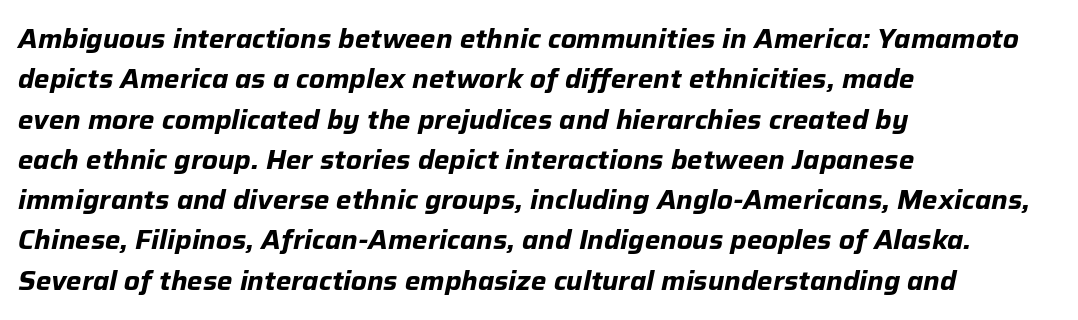
The image shows 26 px bold type, italic (leaning right); set left-aligned, normal line spacing (1.55x), normal letter spacing, not underlined.
